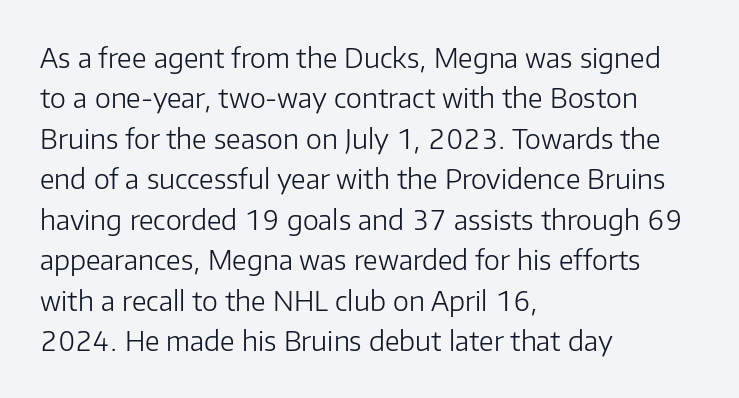
The passage shown stacks its lines at a standard gap. Students, note that the glyphs here touch the page at normal intervals. This reads as an unemphasized weight, regular at the heaviest. Typeset ragged right — the left edge is the straight one. No italicization has been applied; the sample stays upright.
